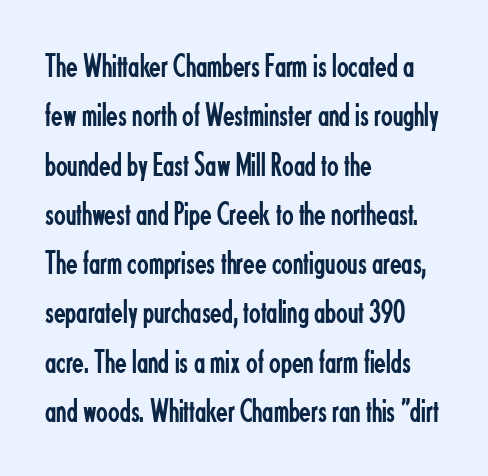
The image shows 34 px regular-weight, condensed sans-serif type, upright; set left-aligned, normal line spacing (1.45x), normal letter spacing, not underlined; low stroke contrast and a small x-height.
